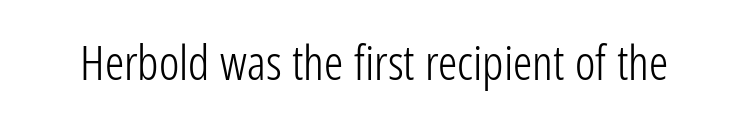
Q: Is the text bold? A: No.
Q: Is the text italic (slanted)? A: No, it is upright.
Q: Is the typeface a serif or a sans-serif typeface? A: Sans-serif.
Q: Is the text underlined? A: No.
Q: Is the spacing between letters normal or unusually wide? A: Normal.
Q: Width (condensed, normal, or wide)? A: Condensed.
Q: Stroke contrast? A: Low.
Q: x-height? A: Medium.
Q: Monospaced? A: No.
